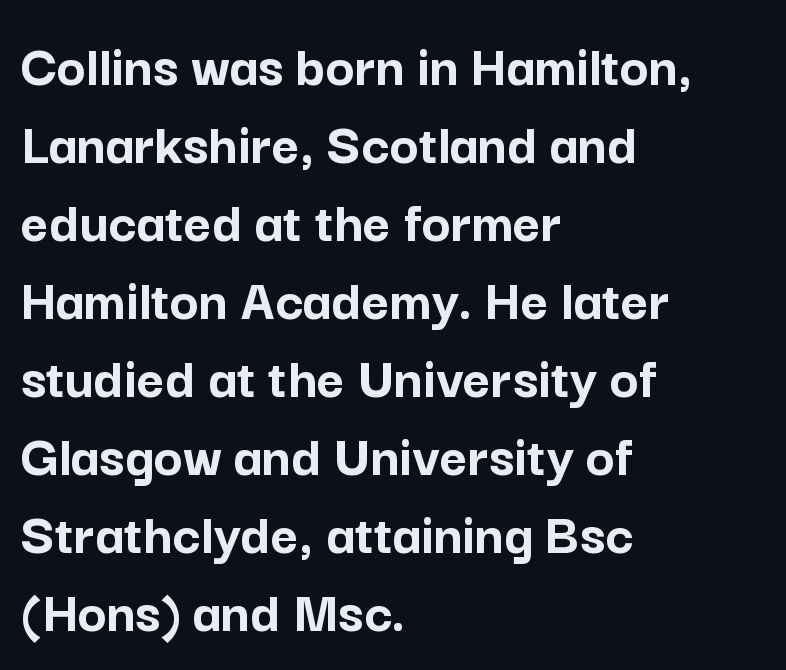
Q: Is the text bold? A: Yes.
Q: Is the text italic (slanted)? A: No, it is upright.
Q: Is the typeface a serif or a sans-serif typeface? A: Sans-serif.
Q: Is the text underlined? A: No.
Q: How is the paragraph aligned? A: Left-aligned.
Q: Is the spacing between letters normal or unusually wide? A: Normal.
Q: Is the spacing between lines tight, normal or loose? A: Normal.
Q: Width (condensed, normal, or wide)? A: Normal.
Q: Stroke contrast? A: Low.
Q: x-height? A: Medium.
Q: Monospaced? A: No.
